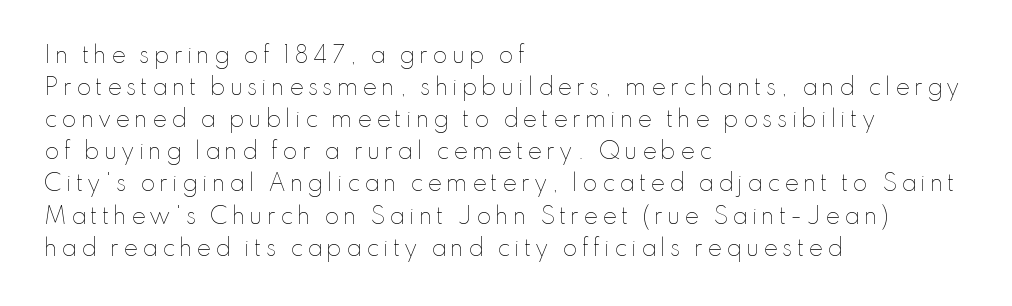
The paragraph shown leans on its left margin. Tall strokes in this sample are plumb rather than angled. Unbolded letterforms with no extra heft. Plain, unruled lines of type. How would I describe the line gaps? Plain and ordinary.
